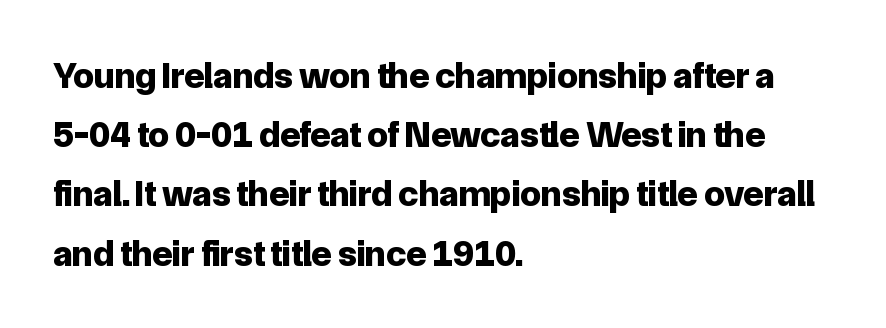
The image shows 37 px bold sans-serif type, upright; set left-aligned, normal line spacing (1.6x), normal letter spacing, not underlined; low stroke contrast and a medium x-height.
